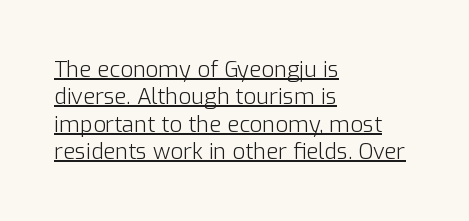
The image shows 22 px text type, upright; set left-aligned, line spacing 1.24x, normal letter spacing, underlined.
